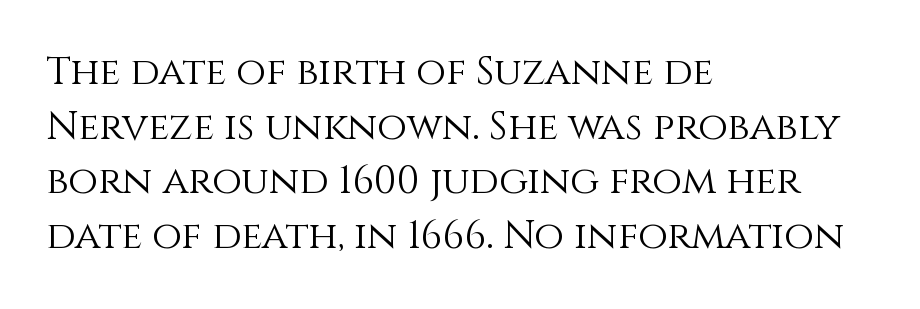
The image shows 39 px light type, upright; set left-aligned, normal line spacing (1.4x), normal letter spacing, not underlined; a large x-height.
